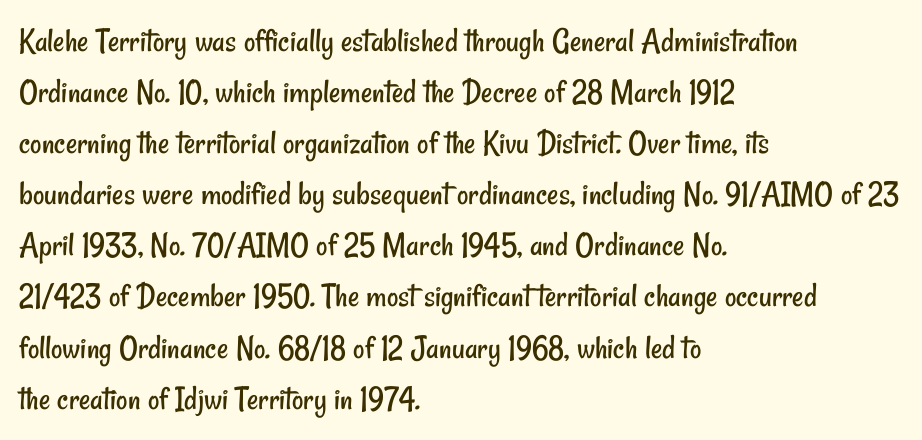
The image shows 35 px regular-weight, condensed sans-serif type; set left-aligned, normal line spacing (1.46x), normal letter spacing, not underlined; low stroke contrast and a small x-height.
